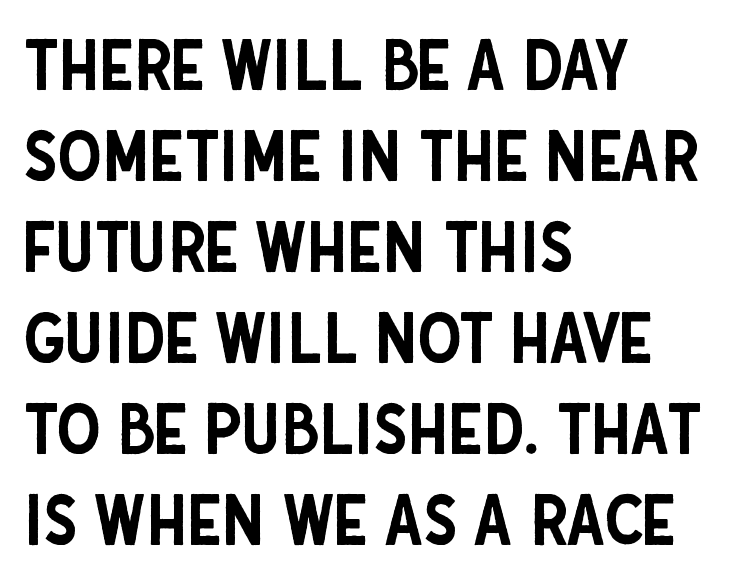
Short and long lines alike share a common starting point at left. Posture: upright roman. Glyph-to-glyph distance matches everyday printed text. Quick note: interline space is typical.
